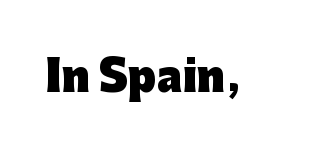
Is this a fixed-width face? No — the glyphs have proportional, varying widths. The type sits square on the baseline with zero lean. Nope, no serifs anywhere on these letters. Observe the ordinary spacing: letters are neighbours, not strangers. The area under the type is left untouched.
